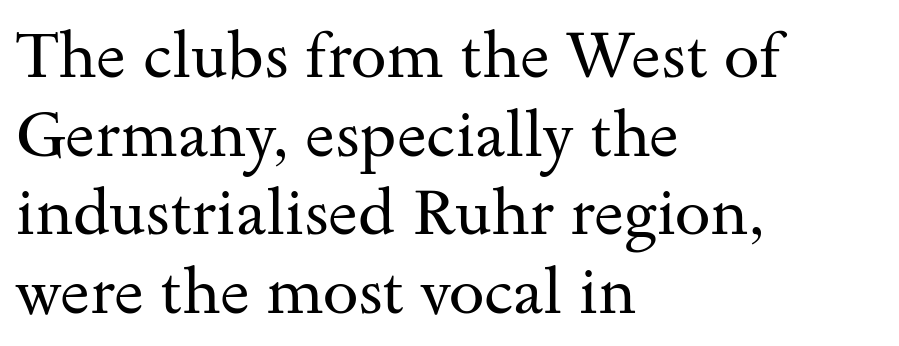
Q: Is the text bold? A: No.
Q: Is the text italic (slanted)? A: No, it is upright.
Q: Is the typeface a serif or a sans-serif typeface? A: Serif.
Q: Is the text underlined? A: No.
Q: How is the paragraph aligned? A: Left-aligned.
Q: Is the spacing between letters normal or unusually wide? A: Normal.
Q: Width (condensed, normal, or wide)? A: Wide.
Q: Stroke contrast? A: Medium.
Q: x-height? A: Small.
Q: Monospaced? A: No.
